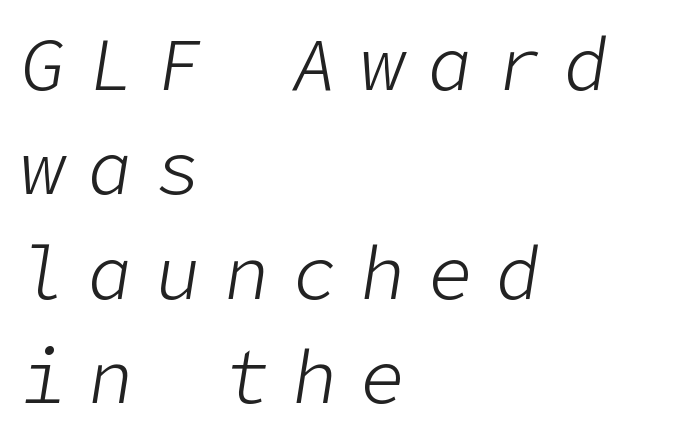
The font is comparable to plain body text, perhaps lighter. Anything drawn beneath the words? Only blank space. Short note: letters widely spaced. Line beginnings align vertically; line endings do not. Designer's note — italics engaged.
